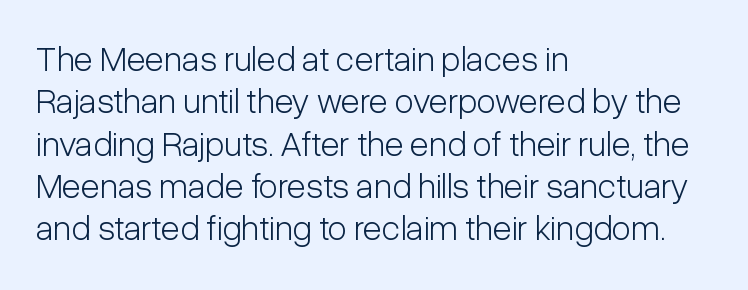
Q: Is the text bold? A: No.
Q: Is the text italic (slanted)? A: No, it is upright.
Q: Is the typeface a serif or a sans-serif typeface? A: Sans-serif.
Q: Is the text underlined? A: No.
Q: How is the paragraph aligned? A: Left-aligned.
Q: Is the spacing between letters normal or unusually wide? A: Normal.
Q: Width (condensed, normal, or wide)? A: Condensed.
Q: Stroke contrast? A: Low.
Q: x-height? A: Medium.
Q: Monospaced? A: No.
